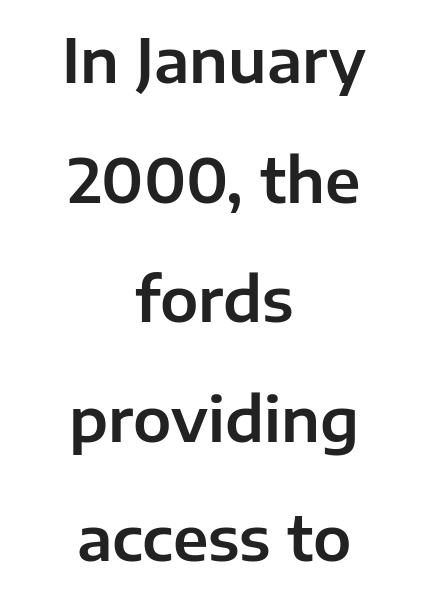
{"serif": "no", "italic": "no", "width": "normal", "stroke_contrast": "low", "x_height": "medium", "monospaced": "no", "underline": "no", "align": "center", "line_spacing": "loose", "line_spacing_ratio": 1.96, "letter_spacing": "normal", "letter_spacing_em": 0.0, "glyph_px": 61}
